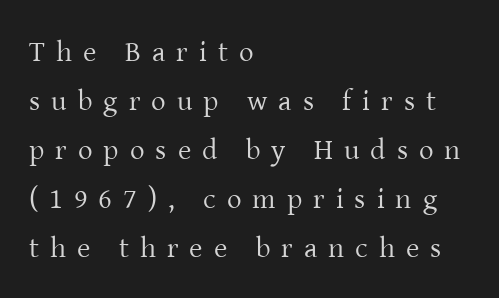
This is the regular roman posture of the typeface. Observe the serifs anchoring each vertical stroke in this sample. You could not count columns in this text — the font is proportionally spaced. There is plenty of visible air inserted between adjacent glyphs. No extra ink here — the face is not bold. A classic flush-left, rag-right setting is used for this passage.
